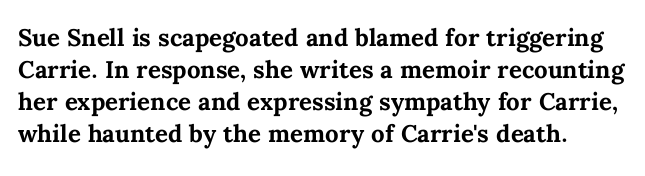
{"italic": "no", "bold": "yes", "underline": "no", "line_spacing": "normal", "line_spacing_ratio": 1.34, "letter_spacing": "normal", "letter_spacing_em": 0.0, "glyph_px": 24}
